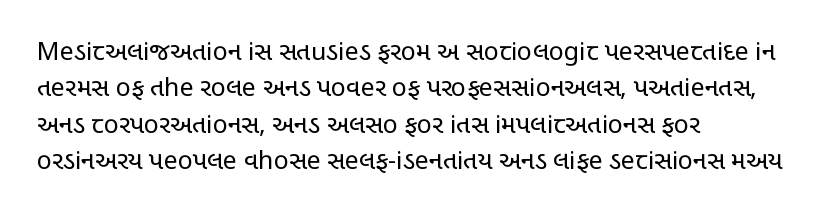
The image shows 25 px text type, upright; set left-aligned, normal line spacing (1.46x), normal letter spacing, not underlined.
